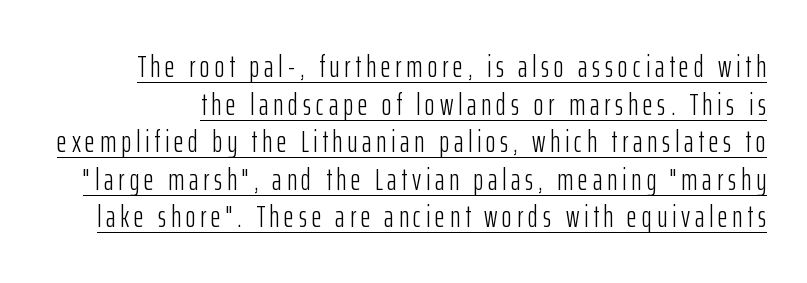
Q: Is the text bold? A: No.
Q: Is the text italic (slanted)? A: No, it is upright.
Q: Is the typeface a serif or a sans-serif typeface? A: Sans-serif.
Q: Is the text underlined? A: Yes.
Q: Width (condensed, normal, or wide)? A: Condensed.
Q: Stroke contrast? A: Low.
Q: x-height? A: Medium.
Q: Monospaced? A: No.
